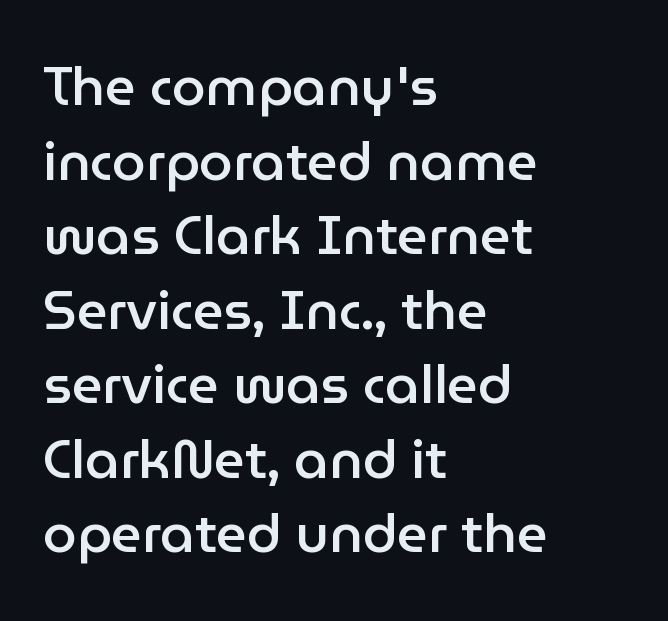
Font category for this specimen: sans-serif. This is the in-between weight designers call semibold or demi. The line texture is even and compact thanks to regular tracking. If you drew a line through each stem, it would be perfectly vertical.
